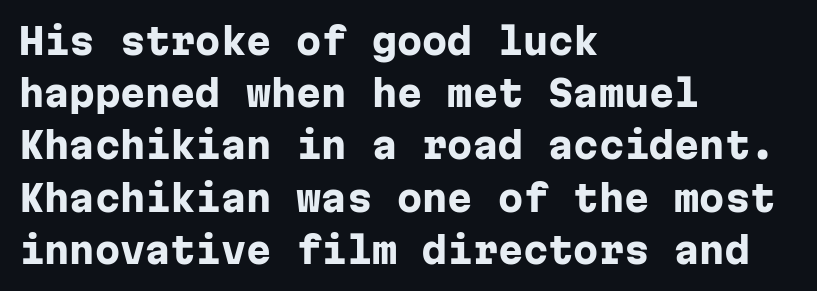
Q: Is the text bold? A: Yes.
Q: Is the text italic (slanted)? A: No, it is upright.
Q: Is the typeface a serif or a sans-serif typeface? A: Sans-serif.
Q: Is the text underlined? A: No.
Q: How is the paragraph aligned? A: Left-aligned.
Q: Is the spacing between letters normal or unusually wide? A: Normal.
Q: Is the spacing between lines tight, normal or loose? A: Normal.
Q: Width (condensed, normal, or wide)? A: Normal.
Q: Stroke contrast? A: Low.
Q: x-height? A: Medium.
Q: Monospaced? A: Yes.
